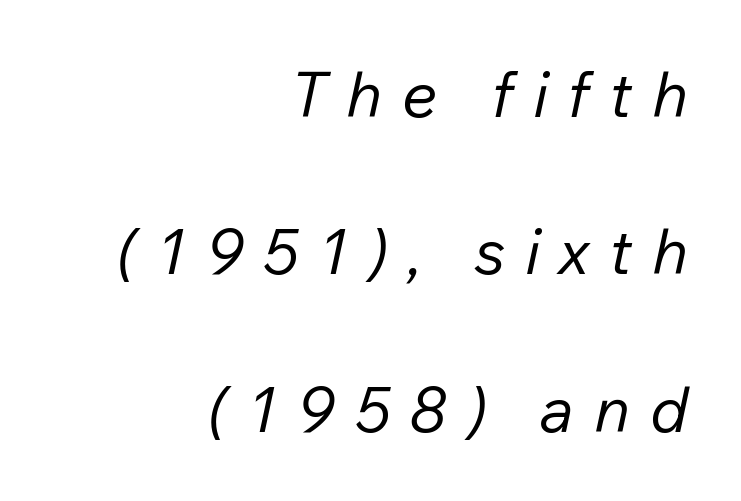
An italicized treatment has been applied to the whole sample. Each letter keeps its own natural width here, so spacing adapts to shape. Leftover space on each line is placed entirely before the opening word. Lines of text with bare space underneath. The passage shown stacks its lines with a broad gap.
